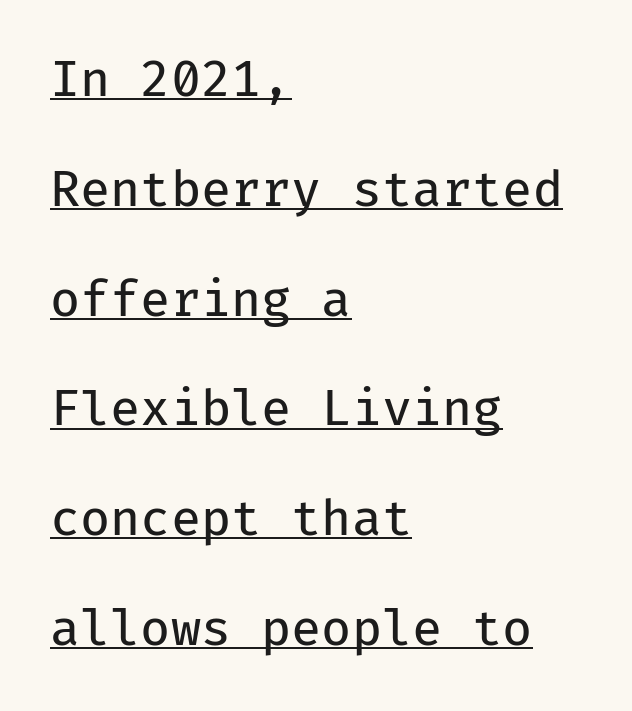
Vertically, the passage feels expansive, rows floating well apart. Regarding serifs, this sample does without them. Stroke thickness stays within the range of a standard reading face or lighter. Every character here occupies the same horizontal width, giving the sample a typewriter-like rhythm. Check the space under the baseline: a stroke is drawn there.
